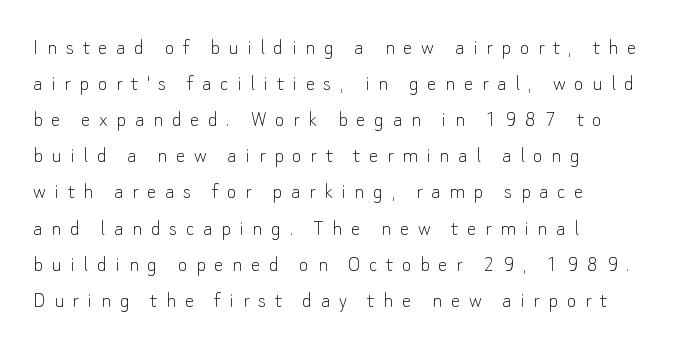
The image shows 23 px text type, upright; set left-aligned, normal line spacing (1.57x), unusually wide letter spacing (+0.38 em), not underlined.
